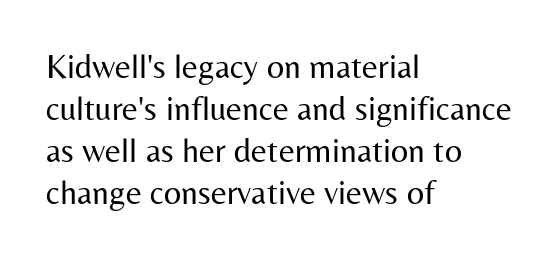
{"serif": "no", "italic": "no", "bold": "no", "weight": "regular", "width": "normal", "stroke_contrast": "medium", "x_height": "medium", "monospaced": "no", "underline": "no", "align": "left", "line_spacing_ratio": 1.24, "letter_spacing": "normal", "letter_spacing_em": 0.0, "glyph_px": 34}
